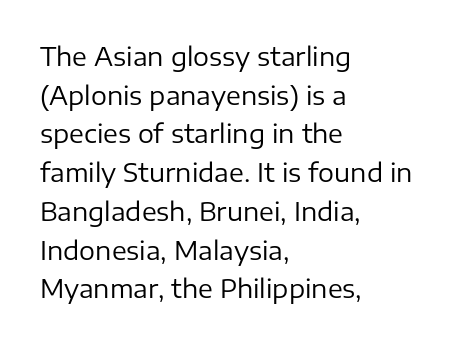
The image shows 25 px text type, upright; set left-aligned, normal line spacing (1.55x), normal letter spacing, not underlined.
